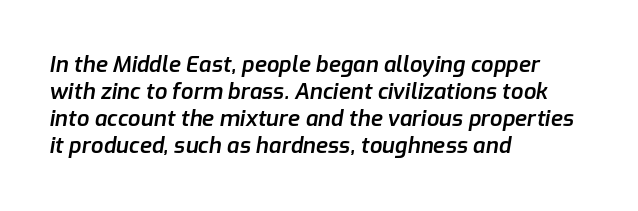
Does the weight exceed regular? Yes, but only to semibold. Short note: letters normally spaced. A clean baseline with only descenders dipping below it. Yep, that's italic — everything's leaning. All the whitespace from short lines collects on the right.
